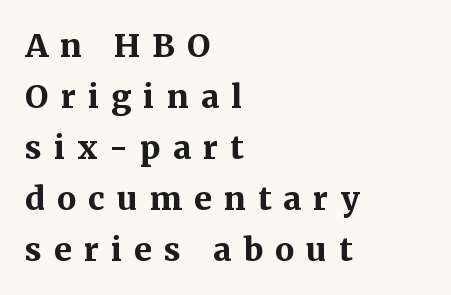
{"serif": "yes", "italic": "no", "bold": "yes", "weight": "bold", "width": "normal", "stroke_contrast": "medium", "x_height": "medium", "monospaced": "no", "underline": "no", "align": "left", "line_spacing": "normal", "line_spacing_ratio": 1.59, "letter_spacing": "wide", "letter_spacing_em": 0.38, "glyph_px": 32}
